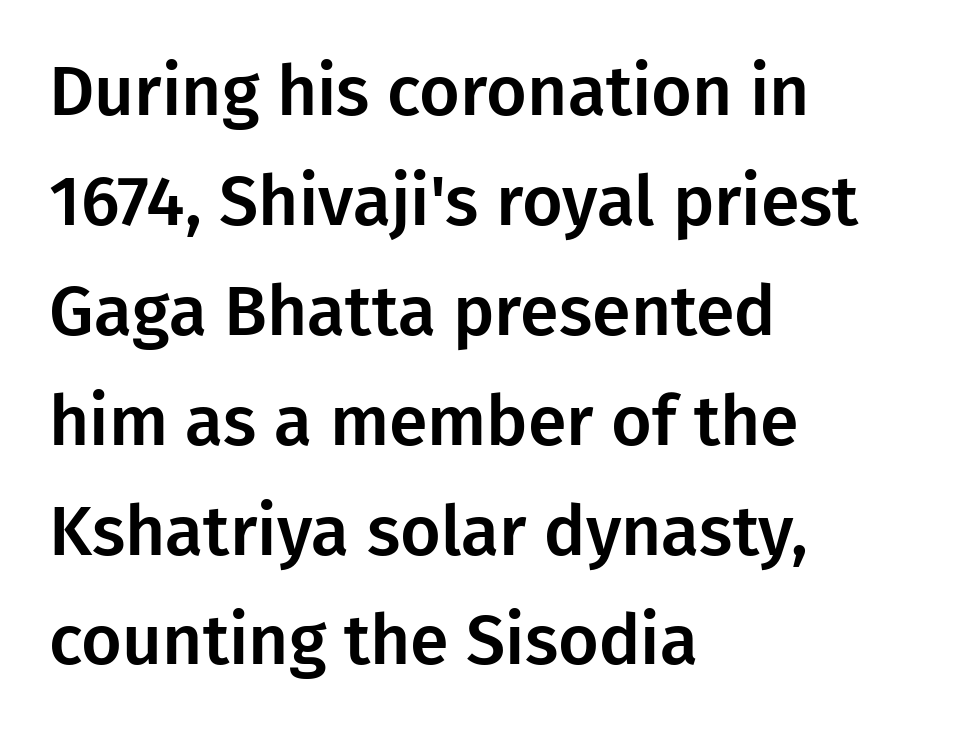
The image shows 70 px sans-serif type, upright; set left-aligned, normal line spacing (1.57x), normal letter spacing, not underlined; low stroke contrast and a medium x-height.
